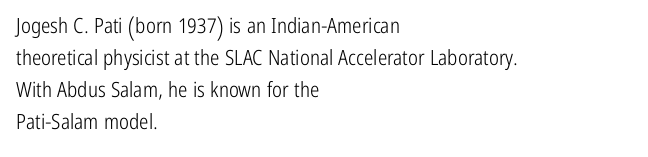
Vertical strokes here are truly vertical. The paragraph has a hard left edge and a soft right edge. The rendering uses a moderate line-height, typical for paragraphs. The cut favours lightness, reaching ordinary text weight at its darkest.
